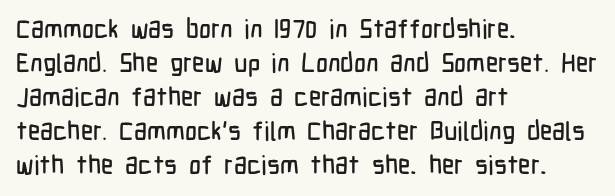
The image shows 26 px text type, upright; set left-aligned, normal line spacing (1.31x), normal letter spacing, not underlined.
